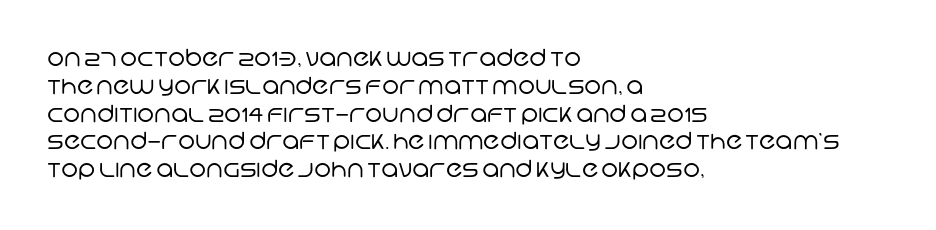
The image shows 23 px text type; set left-aligned, line spacing 1.21x, normal letter spacing, not underlined.
